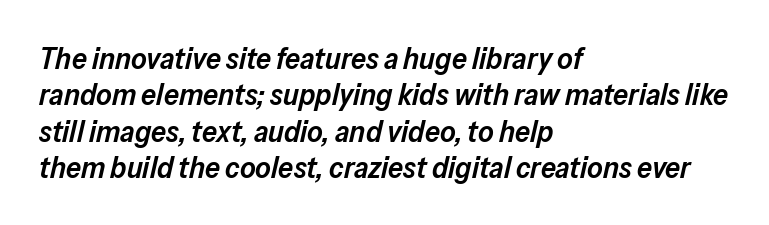
Compared with ordinary roman type, these characters are visibly tilted. Every row of glyphs begins at an identical x-position on the left. Look at the tracking — it's just the regular setting, nothing added. Set as a demibold, roughly 600 on the weight scale. You could not count columns in this text — the font is proportionally spaced. The string is rendered with underlining switched off.
